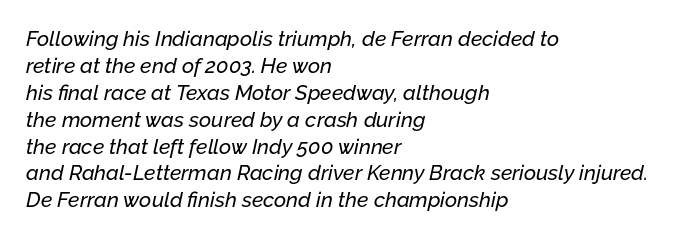
The image shows 21 px text type, italic (leaning right); set left-aligned, normal line spacing (1.28x), normal letter spacing, not underlined.
